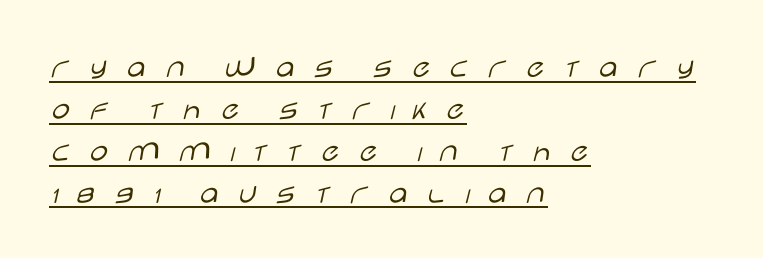
{"serif": "no", "bold": "no", "weight": "light", "width": "wide", "stroke_contrast": "low", "x_height": "large", "monospaced": "no", "underline": "yes", "align": "left", "line_spacing": "normal", "line_spacing_ratio": 1.27, "letter_spacing": "wide", "letter_spacing_em": 0.47, "glyph_px": 33}
